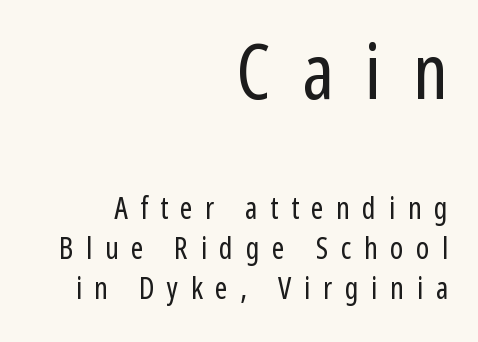
Q: Is the text bold? A: No.
Q: Is the text italic (slanted)? A: No, it is upright.
Q: Is the typeface a serif or a sans-serif typeface? A: Sans-serif.
Q: Is the text underlined? A: No.
Q: How is the paragraph aligned? A: Right-aligned.
Q: Is the spacing between letters normal or unusually wide? A: Unusually wide.
Q: Is the spacing between lines tight, normal or loose? A: Normal.
Q: Which block of text is set in a larger size, the first (top) or the second (bottom)? A: The first (top) one.
Q: Width (condensed, normal, or wide)? A: Condensed.
Q: Stroke contrast? A: Low.
Q: x-height? A: Medium.
Q: Monospaced? A: No.
